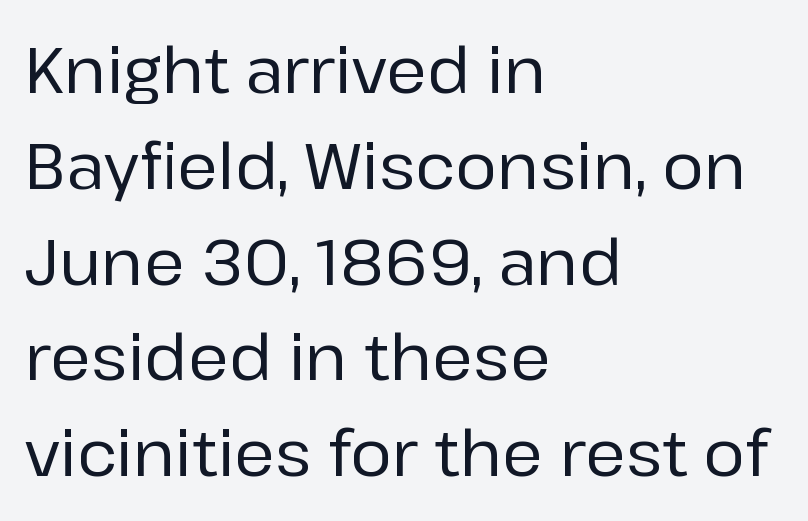
{"serif": "no", "italic": "no", "width": "normal", "stroke_contrast": "low", "x_height": "medium", "monospaced": "no", "underline": "no", "align": "left", "line_spacing": "normal", "line_spacing_ratio": 1.52, "letter_spacing": "normal", "letter_spacing_em": 0.0, "glyph_px": 63}
